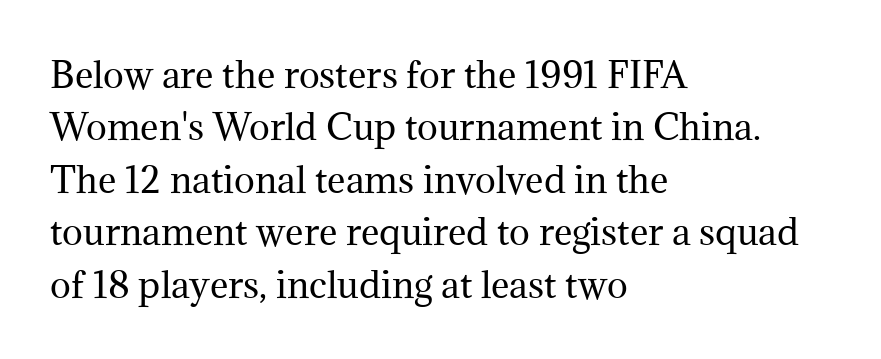
{"serif": "yes", "italic": "no", "bold": "no", "weight": "regular", "width": "normal", "stroke_contrast": "medium", "x_height": "medium", "monospaced": "no", "underline": "no", "align": "left", "line_spacing": "normal", "line_spacing_ratio": 1.5, "letter_spacing": "normal", "letter_spacing_em": 0.0, "glyph_px": 35}
